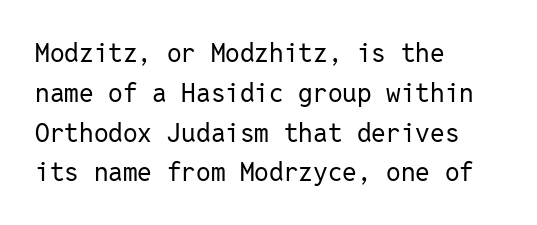
Nobody touched the tracking dial on this one. Line starts are locked; line ends wander. The block of text has a typical density, with ordinary space between rows. The glyphs are unaccompanied by any horizontal stroke below them. Notice how the stems are strictly vertical — no italics here. These glyphs show unthickened strokes, regular width or finer.
